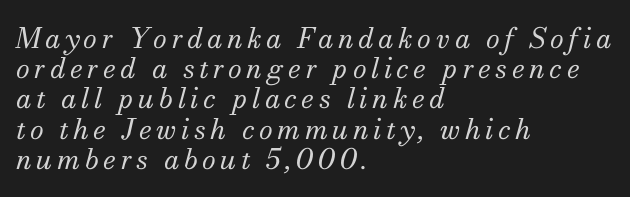
{"serif": "yes", "italic": "yes", "lean": "right", "slant_degrees": 13, "bold": "no", "weight": "regular", "width": "normal", "stroke_contrast": "medium", "x_height": "small", "monospaced": "no", "underline": "no", "align": "left", "line_spacing": "tight", "line_spacing_ratio": 1.08, "glyph_px": 28}
